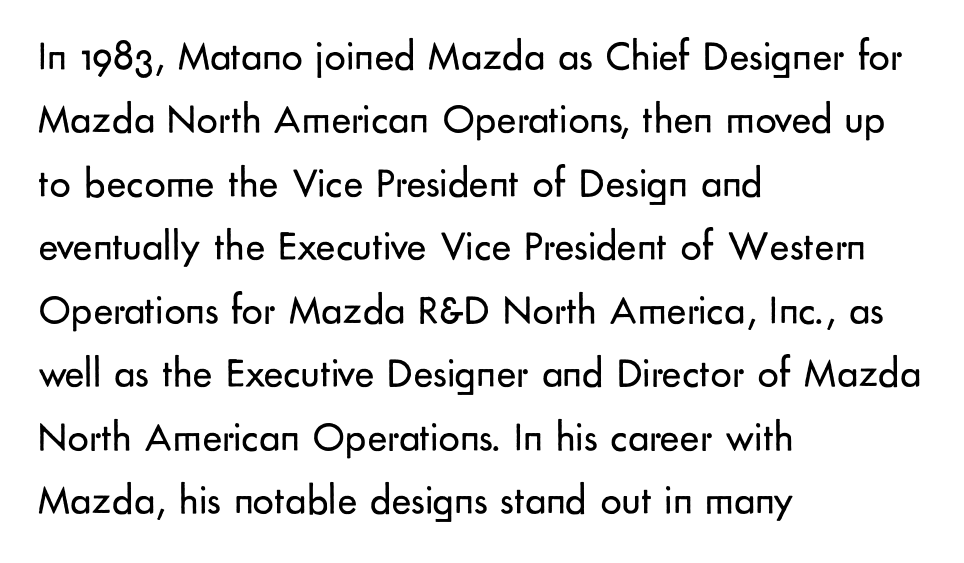
Q: Is the text bold? A: No.
Q: Is the text italic (slanted)? A: No, it is upright.
Q: Is the typeface a serif or a sans-serif typeface? A: Sans-serif.
Q: Is the text underlined? A: No.
Q: How is the paragraph aligned? A: Left-aligned.
Q: Is the spacing between letters normal or unusually wide? A: Normal.
Q: Is the spacing between lines tight, normal or loose? A: Normal.
Q: Width (condensed, normal, or wide)? A: Normal.
Q: Stroke contrast? A: Low.
Q: x-height? A: Small.
Q: Monospaced? A: No.
